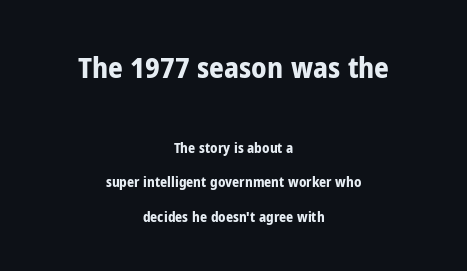
{"serif": "no", "italic": "no", "bold": "yes", "weight": "bold", "width": "condensed", "stroke_contrast": "low", "x_height": "medium", "monospaced": "no", "underline": "no", "align": "center", "line_spacing": "loose", "line_spacing_ratio": 2.47, "letter_spacing": "normal", "letter_spacing_em": 0.0, "larger_block": "first", "size_ratio": 2.07, "glyph_px": 29}
